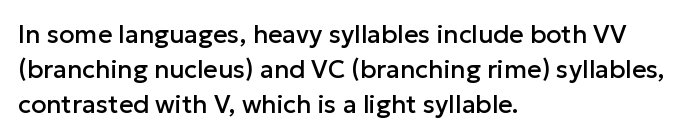
The rendering uses a moderate line-height, typical for paragraphs. A typesetter would call this zero additional tracking. Teacher's note: observe the even left margin — that is flush-left alignment. The string is rendered with underlining switched off. Posture: straight, roman, zero tilt.
